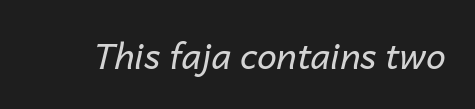
Q: Is the text bold? A: No.
Q: Is the text italic (slanted)? A: Yes, it leans right by about 14 degrees.
Q: Is the text underlined? A: No.
Q: Is the spacing between letters normal or unusually wide? A: Normal.
Q: Width (condensed, normal, or wide)? A: Normal.
Q: Stroke contrast? A: Low.
Q: x-height? A: Medium.
Q: Monospaced? A: No.
